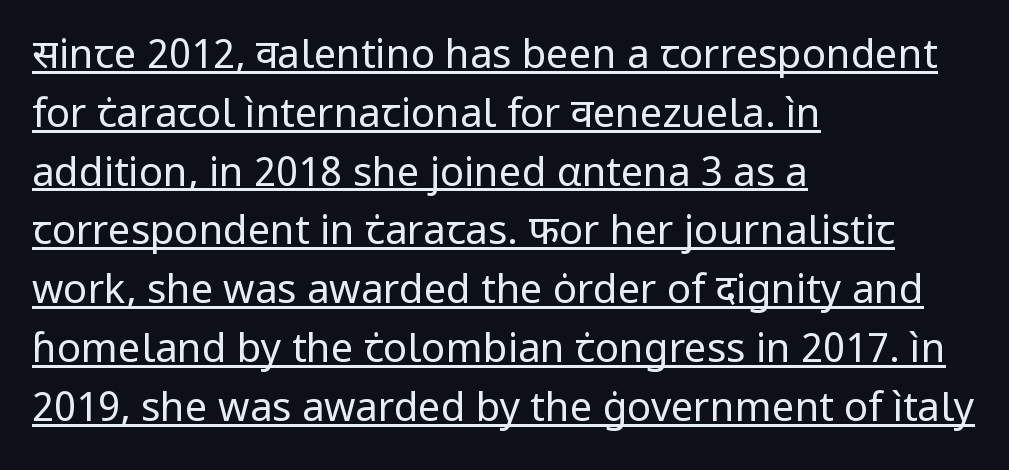
{"serif": "no", "italic": "no", "bold": "no", "weight": "regular", "width": "normal", "stroke_contrast": "low", "x_height": "medium", "monospaced": "no", "underline": "yes", "align": "left", "line_spacing": "normal", "line_spacing_ratio": 1.47, "letter_spacing": "normal", "letter_spacing_em": 0.0, "glyph_px": 40}
